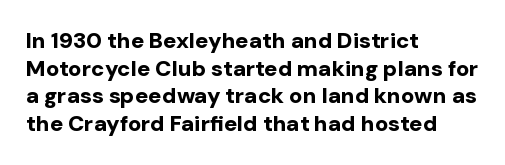
These words are printed bold, with thick strokes throughout. The string is rendered with underlining switched off. What's the leading like? Ordinary, nothing unusual. Tracking value appears to be zero — textbook default spacing. This rendering uses left alignment, leaving the right contour irregular. Every stem runs plumb, perpendicular to the baseline.
